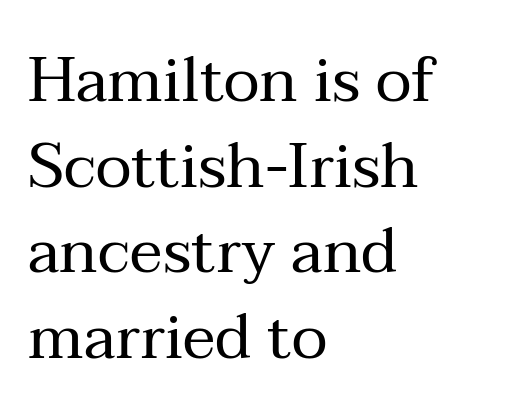
Q: Is the text bold? A: No.
Q: Is the text italic (slanted)? A: No, it is upright.
Q: Is the typeface a serif or a sans-serif typeface? A: Serif.
Q: Is the text underlined? A: No.
Q: How is the paragraph aligned? A: Left-aligned.
Q: Is the spacing between letters normal or unusually wide? A: Normal.
Q: Is the spacing between lines tight, normal or loose? A: Normal.
Q: Width (condensed, normal, or wide)? A: Normal.
Q: Stroke contrast? A: Medium.
Q: x-height? A: Medium.
Q: Monospaced? A: No.
